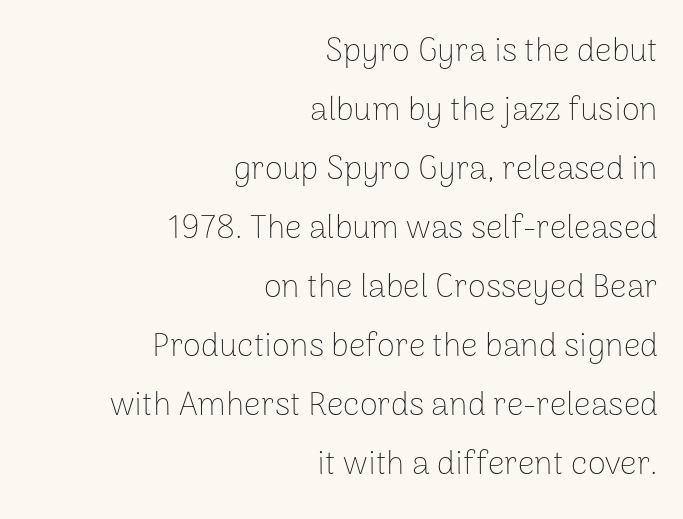
The image shows 33 px thin sans-serif type, upright; set right-aligned, line spacing 1.79x, normal letter spacing, not underlined; low stroke contrast and a medium x-height.
